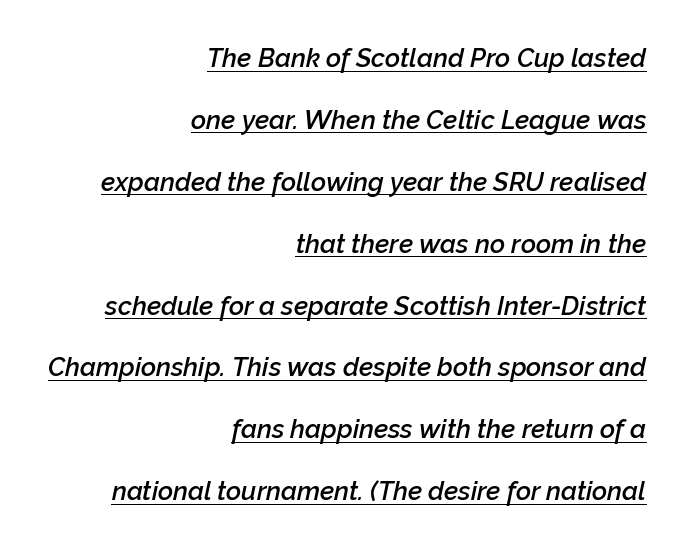
The image shows 26 px text type, italic (leaning right); set right-aligned, loose line spacing (2.38x), normal letter spacing, underlined.
